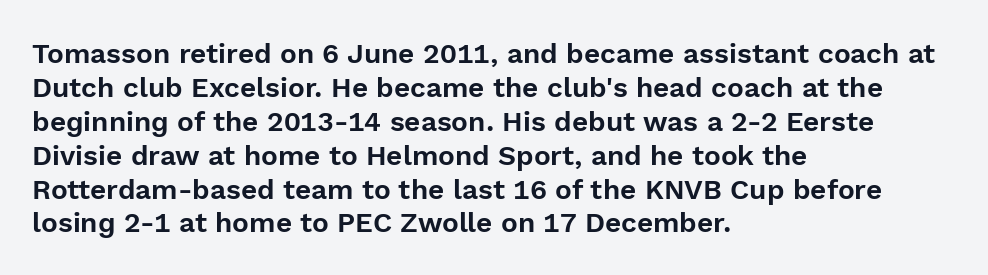
Q: Is the text italic (slanted)? A: No, it is upright.
Q: Is the typeface a serif or a sans-serif typeface? A: Sans-serif.
Q: Is the text underlined? A: No.
Q: How is the paragraph aligned? A: Left-aligned.
Q: Is the spacing between letters normal or unusually wide? A: Normal.
Q: Width (condensed, normal, or wide)? A: Normal.
Q: x-height? A: Medium.
Q: Monospaced? A: No.
